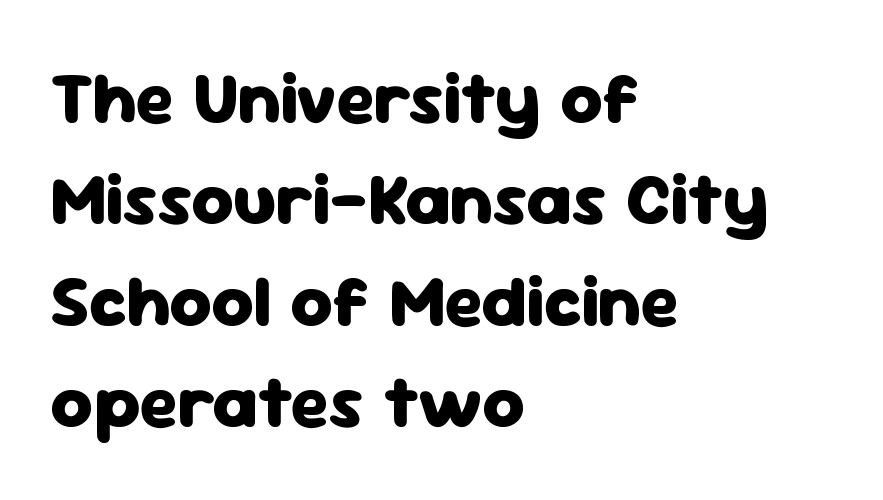
{"serif": "no", "italic": "no", "bold": "yes", "weight": "heavy", "width": "normal", "stroke_contrast": "low", "x_height": "medium", "monospaced": "no", "underline": "no", "align": "left", "line_spacing": "normal", "line_spacing_ratio": 1.39, "letter_spacing": "normal", "letter_spacing_em": 0.0, "glyph_px": 73}
